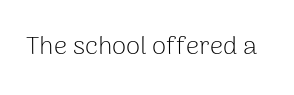
The image shows 26 px text type, upright; set normal letter spacing, not underlined.
